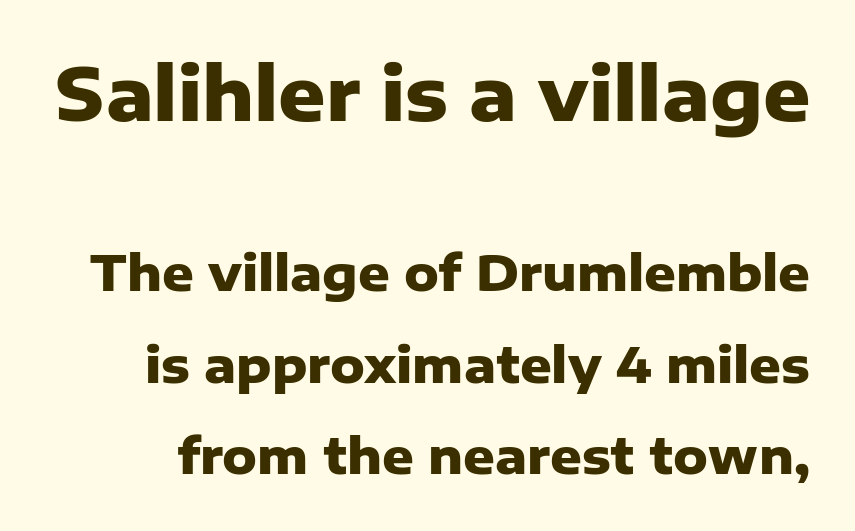
{"serif": "no", "italic": "no", "bold": "yes", "weight": "heavy", "width": "normal", "stroke_contrast": "low", "x_height": "medium", "monospaced": "no", "underline": "no", "line_spacing_ratio": 1.87, "letter_spacing": "normal", "letter_spacing_em": 0.0, "larger_block": "first", "size_ratio": 1.49, "glyph_px": 73}
